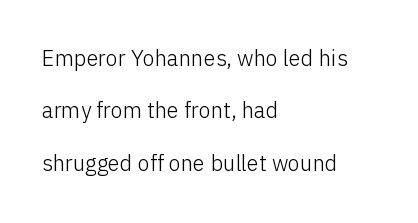
The image shows 22 px text type, upright; set left-aligned, loose line spacing (2.38x), normal letter spacing, not underlined.
